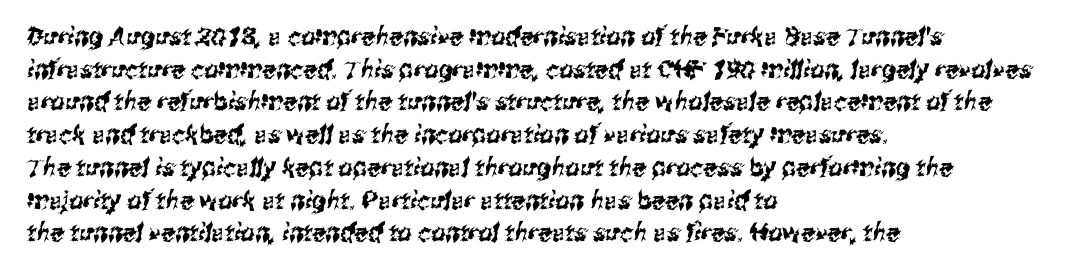
Letters rest on an invisible, unmarked baseline. How would I describe the line gaps? Plain and ordinary. The setting favours the left margin, as ordinary paragraphs usually do. Tracking value appears to be zero — textbook default spacing.
